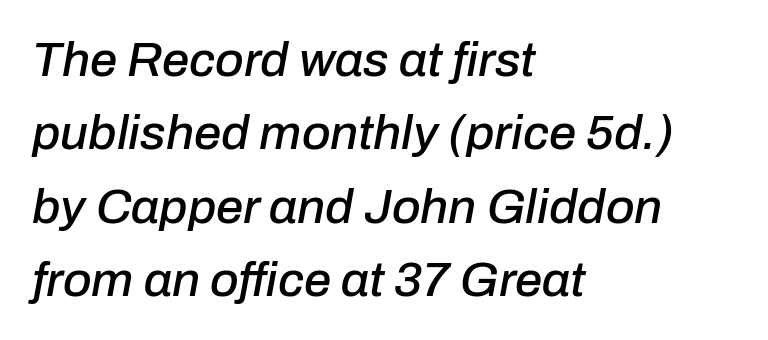
{"italic": "yes", "lean": "right", "slant_degrees": 10, "width": "normal", "stroke_contrast": "low", "x_height": "medium", "monospaced": "no", "underline": "no", "align": "left", "line_spacing": "normal", "line_spacing_ratio": 1.5, "letter_spacing": "normal", "letter_spacing_em": 0.0, "glyph_px": 49}
